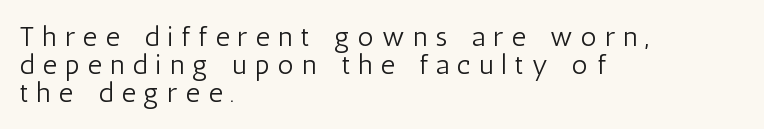
Varying glyph widths throughout — classic text-font behaviour. The baseline area is clear. Summary of weight: not heavy and not bold. Compared with typical paragraphs, the rows here are closer together. Observe the absence of serifs on each vertical stroke in this sample.
